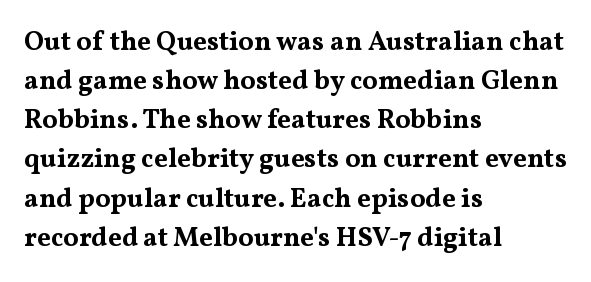
The image shows 27 px bold type, upright; set left-aligned, normal line spacing (1.45x), normal letter spacing, not underlined.
